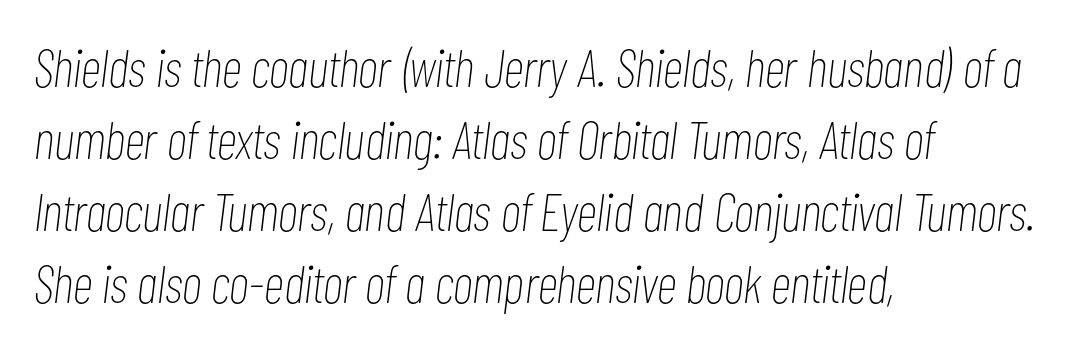
The image shows 53 px thin, condensed type, italic (leaning right); set left-aligned, normal line spacing (1.36x), normal letter spacing, not underlined; low stroke contrast and a medium x-height.
